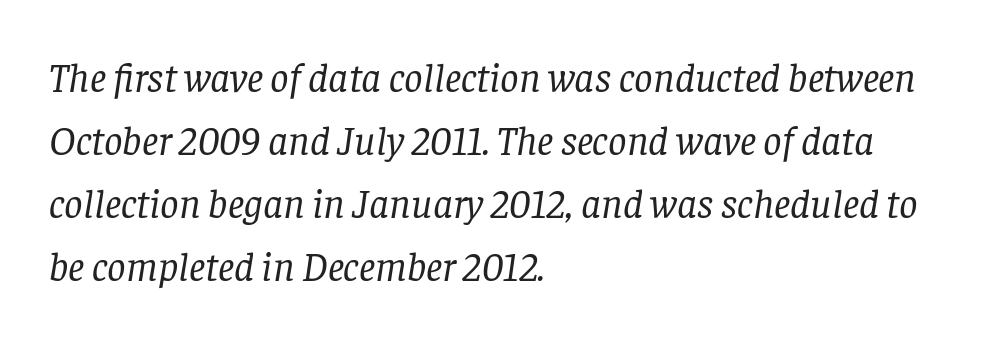
Q: Is the text bold? A: No.
Q: Is the text italic (slanted)? A: Yes, it leans right by about 8 degrees.
Q: Is the typeface a serif or a sans-serif typeface? A: Serif.
Q: Is the text underlined? A: No.
Q: How is the paragraph aligned? A: Left-aligned.
Q: Is the spacing between letters normal or unusually wide? A: Normal.
Q: Is the spacing between lines tight, normal or loose? A: Normal.
Q: Width (condensed, normal, or wide)? A: Normal.
Q: Stroke contrast? A: Low.
Q: x-height? A: Large.
Q: Monospaced? A: No.
